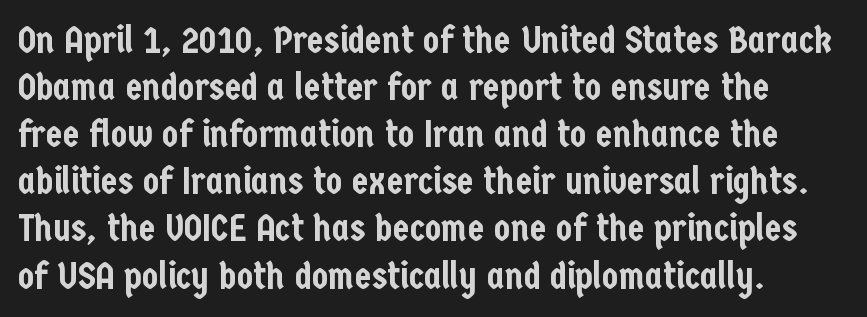
Honestly, the letter spacing is just normal — you wouldn't notice it. The passage is arranged the way most books set body copy — flush left. This sample has the flowing, uneven cadence of proportional lettering. Letterform terminals end flat and unadorned throughout the passage. Style check: upright. Underlining? Definitely not there.
